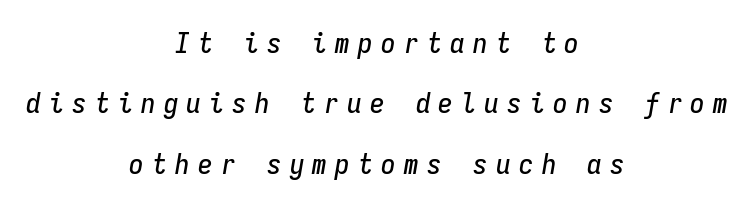
Q: Is the text italic (slanted)? A: Yes, it leans right by about 9 degrees.
Q: Is the text underlined? A: No.
Q: How is the paragraph aligned? A: Centered.
Q: Is the spacing between letters normal or unusually wide? A: Unusually wide.
Q: Is the spacing between lines tight, normal or loose? A: Loose.
Q: Width (condensed, normal, or wide)? A: Condensed.
Q: Stroke contrast? A: Low.
Q: x-height? A: Medium.
Q: Monospaced? A: Yes.
